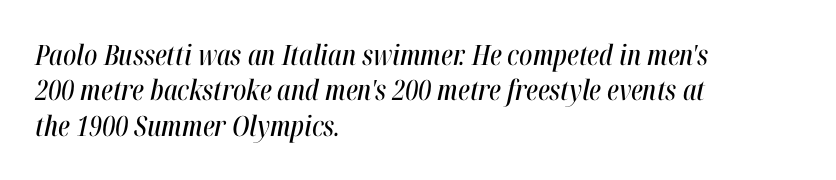
Honestly, the row spacing looks completely unremarkable. Horizontally, the lines are justified to the leading edge only. The space beneath each line is pristine and unruled. This sample uses plain, unmodified letter spacing. The glyphs look as if they've been sheared to an angle.
